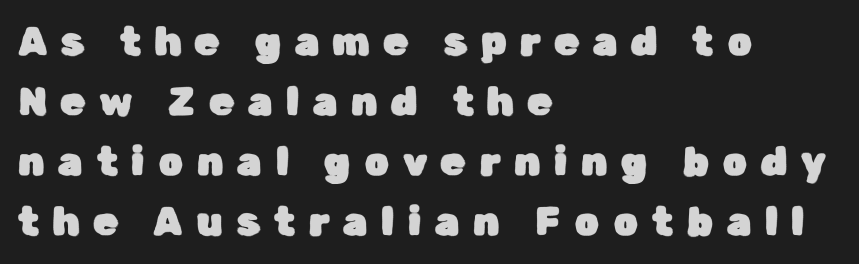
Q: Is the text italic (slanted)? A: No, it is upright.
Q: Is the typeface a serif or a sans-serif typeface? A: Sans-serif.
Q: Is the text underlined? A: No.
Q: How is the paragraph aligned? A: Left-aligned.
Q: Is the spacing between letters normal or unusually wide? A: Unusually wide.
Q: Is the spacing between lines tight, normal or loose? A: Normal.
Q: Width (condensed, normal, or wide)? A: Normal.
Q: Stroke contrast? A: Low.
Q: x-height? A: Medium.
Q: Monospaced? A: No.
